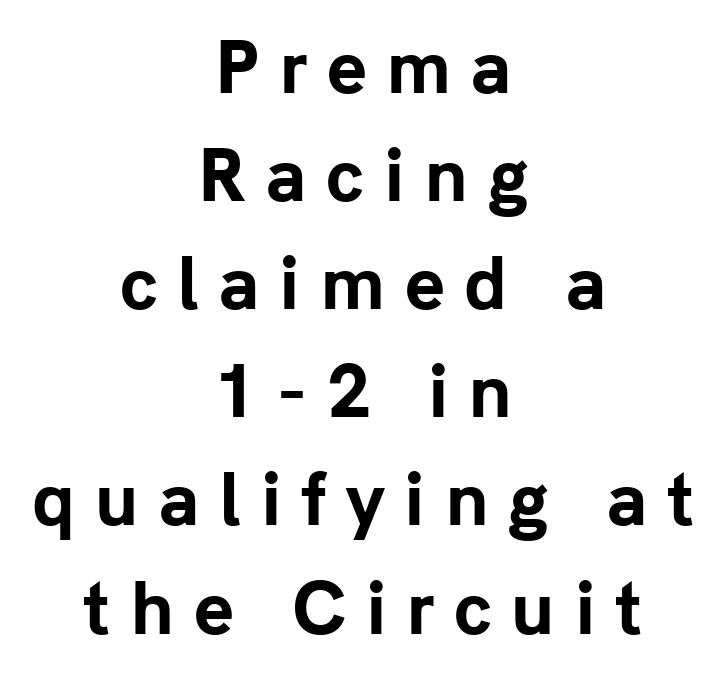
Does the copy run flush right? No — it is centered line by line. This rendering employs a face without finishing strokes, i.e., a sans-serif. What stands out about the letter spacing? Its width — letters are far apart. Posture: vertical.
